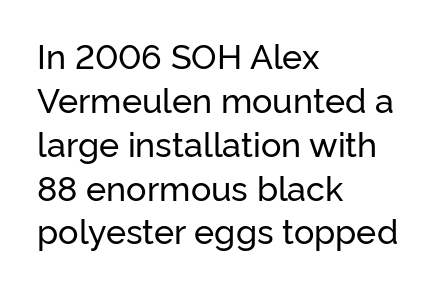
Italic: no, the glyphs are upright roman. The space beneath each line is pristine and unruled. Summary of vertical rhythm: regular, with standard interline spacing. These lines are composed in type without serifs. Visually the block forms a straight wall on the left and a jagged coastline on the right. Proportional: the letters do not fall into vertical columns.
